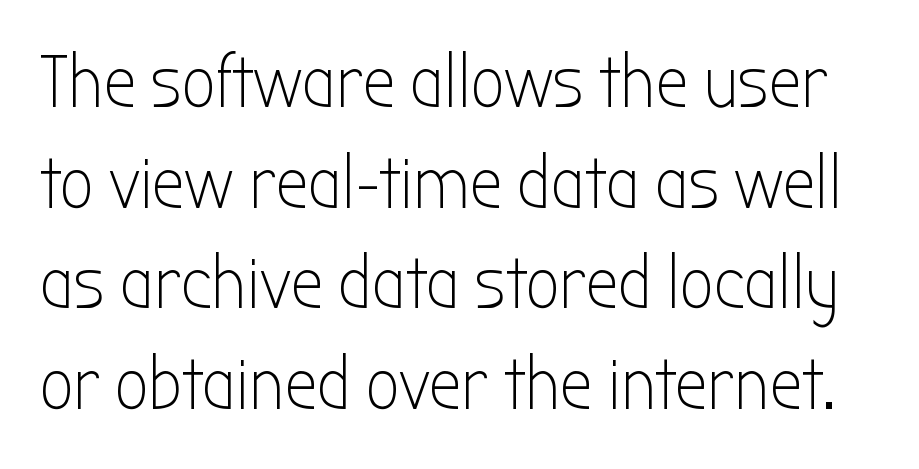
Q: Is the text bold? A: No.
Q: Is the text italic (slanted)? A: No, it is upright.
Q: Is the typeface a serif or a sans-serif typeface? A: Sans-serif.
Q: Is the text underlined? A: No.
Q: Is the spacing between letters normal or unusually wide? A: Normal.
Q: Is the spacing between lines tight, normal or loose? A: Normal.
Q: Width (condensed, normal, or wide)? A: Condensed.
Q: Stroke contrast? A: Low.
Q: x-height? A: Medium.
Q: Monospaced? A: No.
